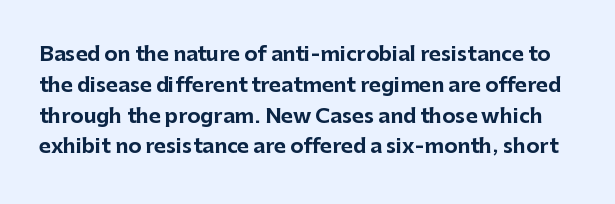
The image shows 20 px bold type, upright; set normal line spacing (1.54x), normal letter spacing, not underlined.
